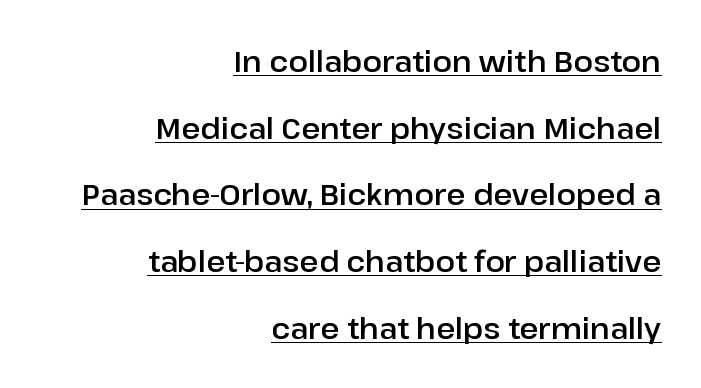
Short and long lines alike share a common ending point at right. Every stem runs plumb, perpendicular to the baseline. Here the designer chose a conventional face with non-uniform glyph widths. Standard letterfit; no display-style spreading of the glyphs.
